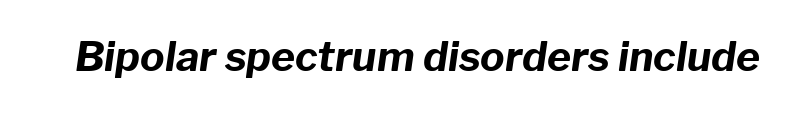
Q: Is the text bold? A: Yes.
Q: Is the text italic (slanted)? A: Yes, it leans right by about 8 degrees.
Q: Is the text underlined? A: No.
Q: Is the spacing between letters normal or unusually wide? A: Normal.
Q: Width (condensed, normal, or wide)? A: Normal.
Q: Stroke contrast? A: Low.
Q: x-height? A: Medium.
Q: Monospaced? A: No.
